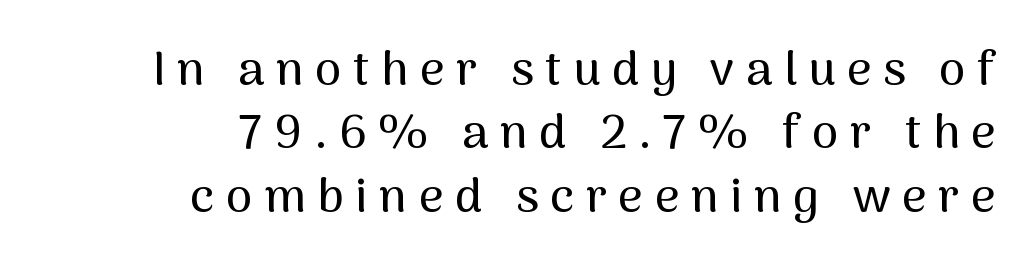
{"serif": "no", "italic": "no", "width": "normal", "stroke_contrast": "medium", "x_height": "medium", "monospaced": "no", "underline": "no", "align": "right", "line_spacing": "normal", "line_spacing_ratio": 1.32, "letter_spacing": "wide", "letter_spacing_em": 0.24, "glyph_px": 48}
